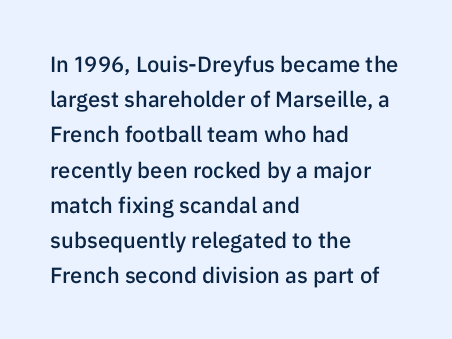
Q: Is the text bold? A: Semi-bold.
Q: Is the text italic (slanted)? A: No, it is upright.
Q: Is the text underlined? A: No.
Q: How is the paragraph aligned? A: Left-aligned.
Q: Is the spacing between letters normal or unusually wide? A: Normal.
Q: Is the spacing between lines tight, normal or loose? A: Normal.
